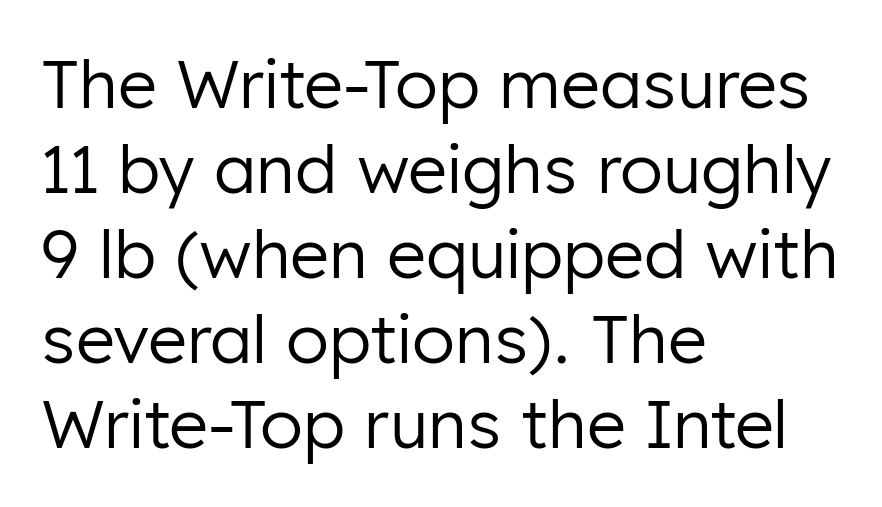
Q: Is the text bold? A: No.
Q: Is the text italic (slanted)? A: No, it is upright.
Q: Is the typeface a serif or a sans-serif typeface? A: Sans-serif.
Q: Is the text underlined? A: No.
Q: How is the paragraph aligned? A: Left-aligned.
Q: Is the spacing between letters normal or unusually wide? A: Normal.
Q: Is the spacing between lines tight, normal or loose? A: Normal.
Q: Width (condensed, normal, or wide)? A: Normal.
Q: Stroke contrast? A: Low.
Q: x-height? A: Medium.
Q: Monospaced? A: No.
